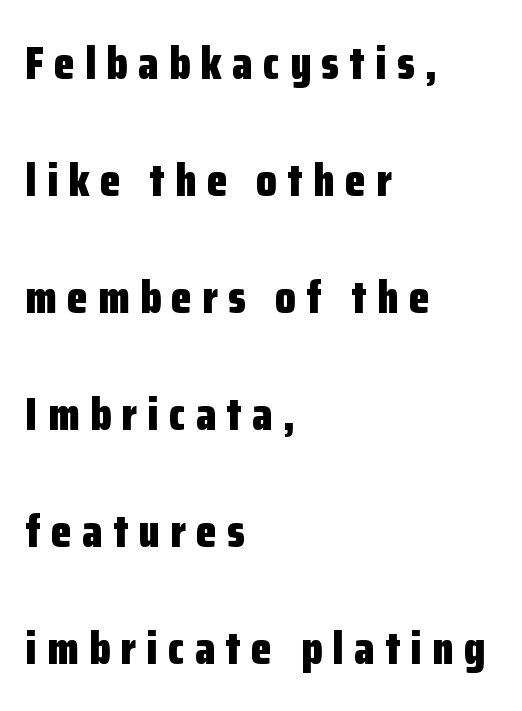
Compared with typical body copy, the letter spacing here is much looser. Spacing verdict: proportional, widths tailored to each character. Bold? Absolutely — the strokes are thick and heavy. Visually the block forms a straight wall on the left and a jagged coastline on the right. Horizontal bands of white between lines are thick stripes.
